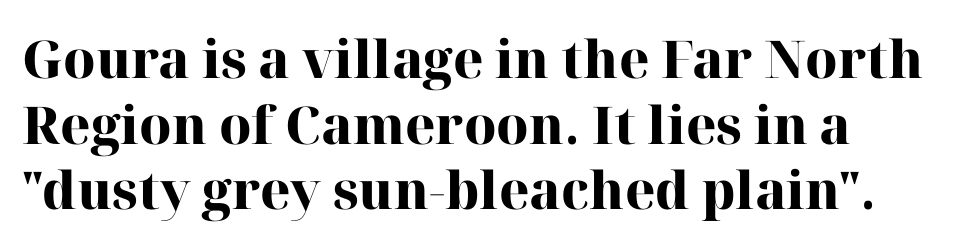
{"serif": "yes", "italic": "no", "bold": "yes", "weight": "heavy", "width": "normal", "stroke_contrast": "high", "x_height": "medium", "monospaced": "no", "underline": "no", "line_spacing": "normal", "line_spacing_ratio": 1.26, "letter_spacing": "normal", "letter_spacing_em": 0.0, "glyph_px": 52}
